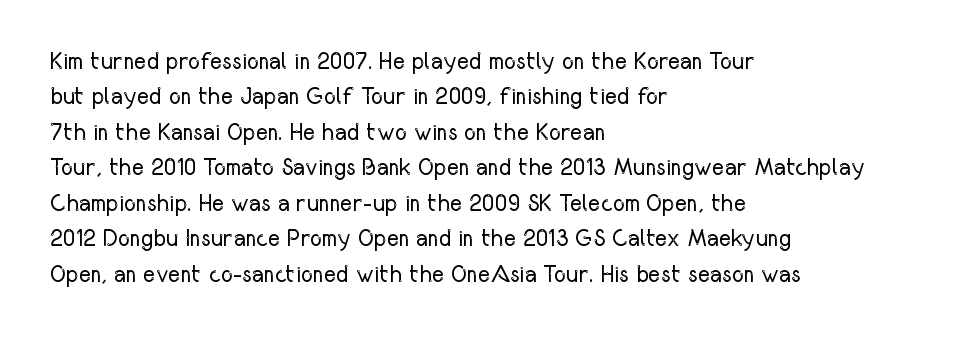
The face looks like a standard text weight, possibly lighter. Vertical strokes here are truly vertical. These lines keep a tight, regular rhythm from letter to letter. Leading matches the norm, producing a regular column. Left-aligned paragraph, ragged on the right. The space directly below the letters is spotless.
